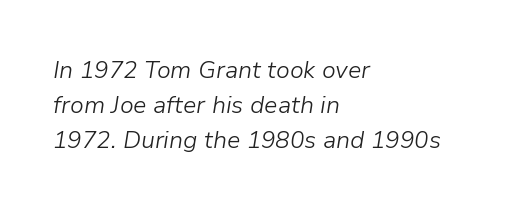
{"italic": "yes", "lean": "right", "slant_degrees": 9, "bold": "no", "underline": "no", "align": "left", "line_spacing": "normal", "line_spacing_ratio": 1.46, "letter_spacing": "normal", "letter_spacing_em": 0.0, "glyph_px": 24}
